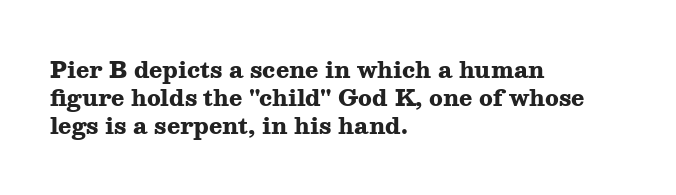
The passage is arranged the way most books set body copy — flush left. No word sits above an underline. Nobody touched the tracking dial on this one. Stroke thickness is high; the sample reads as a true bold.
